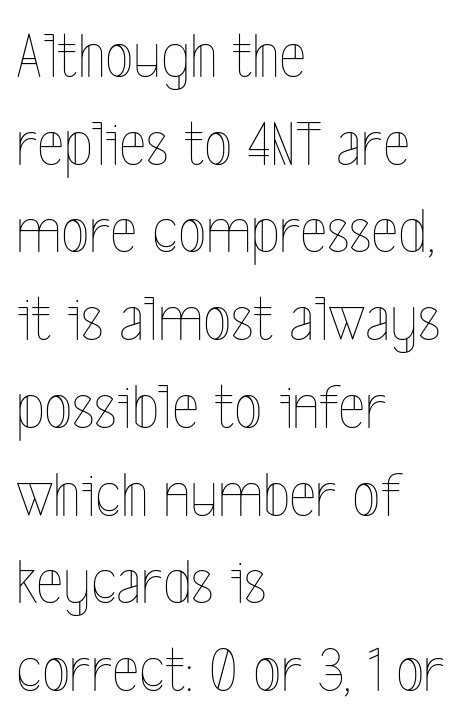
Q: Is the text bold? A: No.
Q: Is the text italic (slanted)? A: No, it is upright.
Q: Is the text underlined? A: No.
Q: How is the paragraph aligned? A: Left-aligned.
Q: Is the spacing between letters normal or unusually wide? A: Normal.
Q: Is the spacing between lines tight, normal or loose? A: Normal.
Q: Width (condensed, normal, or wide)? A: Condensed.
Q: x-height? A: Medium.
Q: Monospaced? A: No.
